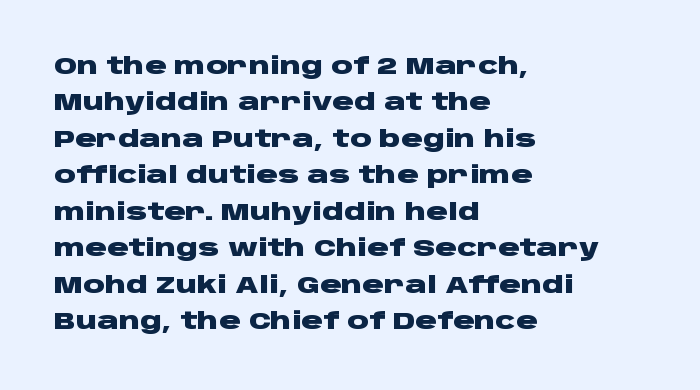
The designer left line spacing at the default. The horizontal fit of the characters is conventional and even. The specimen reads as upright at a glance. The passage shown is not underscored anywhere. The letters are bold, with thick, heavy strokes.
